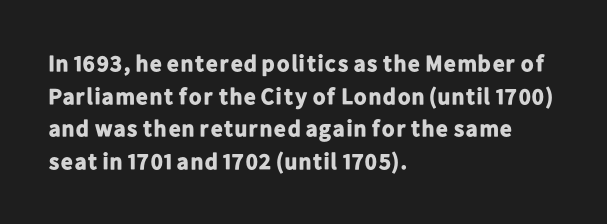
The image shows 23 px bold type, upright; set left-aligned, normal line spacing (1.42x), normal letter spacing, not underlined.
